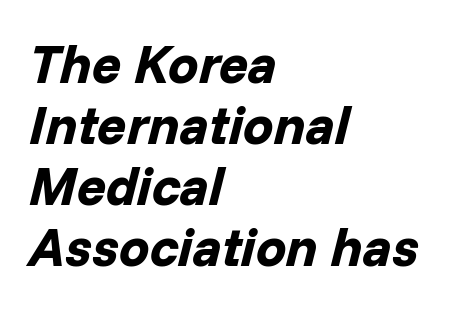
{"italic": "yes", "lean": "right", "slant_degrees": 14, "bold": "yes", "weight": "bold", "width": "normal", "stroke_contrast": "low", "x_height": "medium", "monospaced": "no", "underline": "no", "align": "left", "line_spacing": "tight", "line_spacing_ratio": 1.13, "letter_spacing": "normal", "letter_spacing_em": 0.0, "glyph_px": 54}
